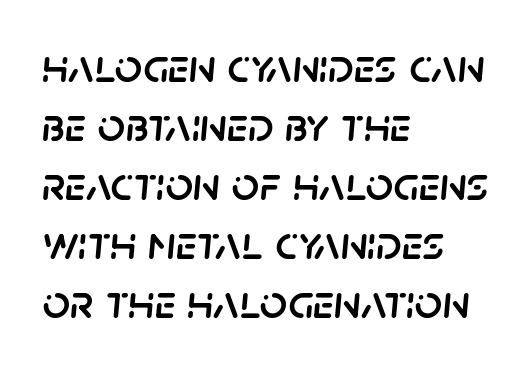
Q: Is the text italic (slanted)? A: Yes, it leans right by about 5 degrees.
Q: Is the text underlined? A: No.
Q: How is the paragraph aligned? A: Left-aligned.
Q: Is the spacing between letters normal or unusually wide? A: Normal.
Q: Width (condensed, normal, or wide)? A: Normal.
Q: Stroke contrast? A: Low.
Q: x-height? A: Large.
Q: Monospaced? A: No.
